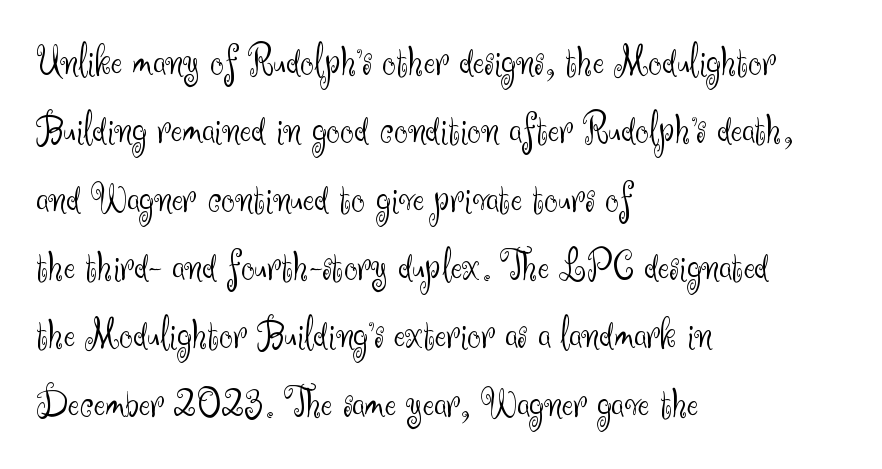
The font sits on the lighter half of the weight spectrum, regular included. The paragraph has a hard left edge and a soft right edge. To sum up the face: it is a sans, with no serifs. Character widths vary here, with narrow letters taking less room than wide ones. Notice how descenders clear the ascenders below comfortably — that's standard leading. In terms of letterspacing, this is plain default setting.
